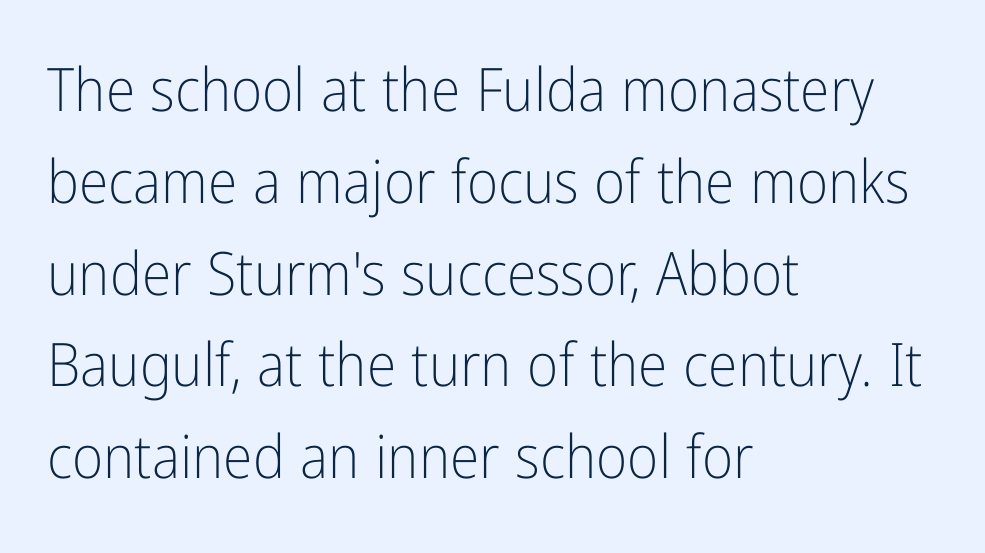
{"serif": "no", "italic": "no", "bold": "no", "weight": "light", "width": "condensed", "stroke_contrast": "low", "x_height": "medium", "monospaced": "no", "underline": "no", "align": "left", "line_spacing": "normal", "line_spacing_ratio": 1.53, "letter_spacing": "normal", "letter_spacing_em": 0.0, "glyph_px": 60}
